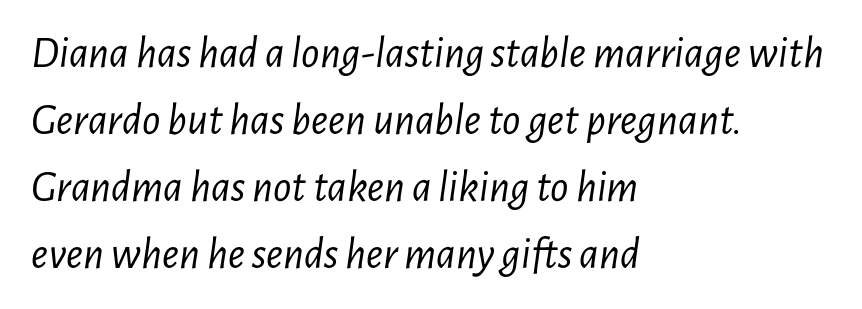
Q: Is the text bold? A: No.
Q: Is the text italic (slanted)? A: Yes, it leans right by about 7 degrees.
Q: Is the text underlined? A: No.
Q: How is the paragraph aligned? A: Left-aligned.
Q: Is the spacing between letters normal or unusually wide? A: Normal.
Q: Is the spacing between lines tight, normal or loose? A: Normal.
Q: Width (condensed, normal, or wide)? A: Condensed.
Q: Stroke contrast? A: Low.
Q: x-height? A: Medium.
Q: Monospaced? A: No.
